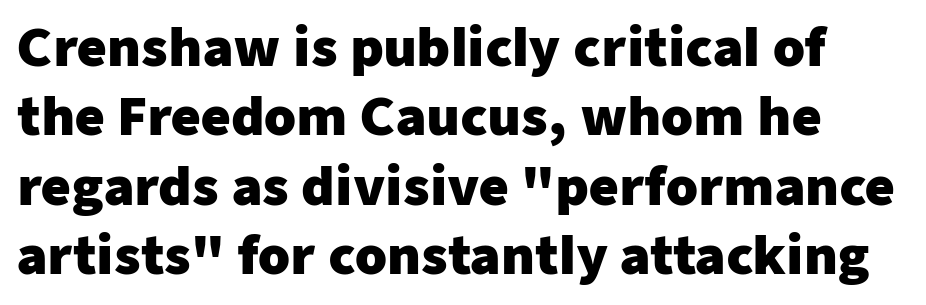
{"serif": "no", "italic": "no", "bold": "yes", "weight": "heavy", "width": "normal", "stroke_contrast": "low", "x_height": "medium", "monospaced": "no", "underline": "no", "line_spacing": "normal", "line_spacing_ratio": 1.36, "letter_spacing": "normal", "letter_spacing_em": 0.0, "glyph_px": 51}
